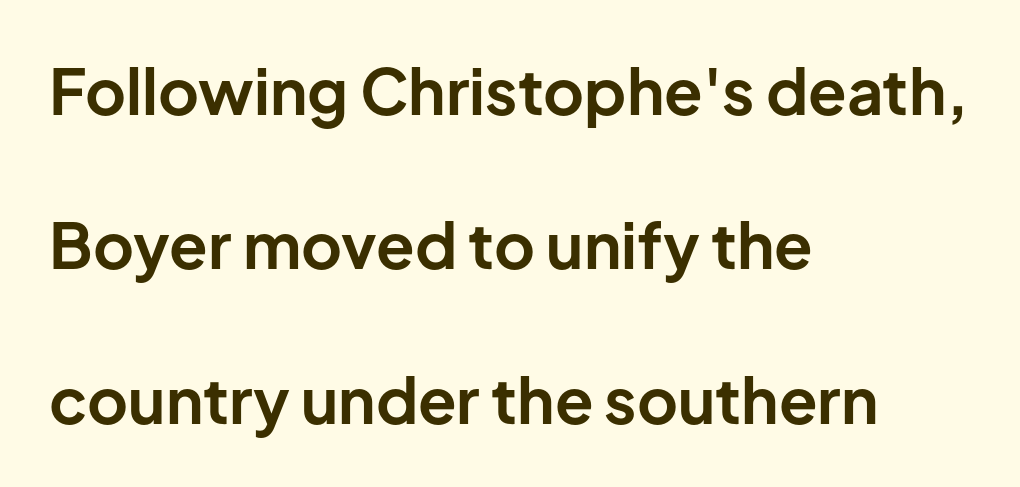
Q: Is the text bold? A: Yes.
Q: Is the text italic (slanted)? A: No, it is upright.
Q: Is the typeface a serif or a sans-serif typeface? A: Sans-serif.
Q: Is the text underlined? A: No.
Q: How is the paragraph aligned? A: Left-aligned.
Q: Is the spacing between letters normal or unusually wide? A: Normal.
Q: Is the spacing between lines tight, normal or loose? A: Loose.
Q: Width (condensed, normal, or wide)? A: Normal.
Q: Stroke contrast? A: Low.
Q: x-height? A: Medium.
Q: Monospaced? A: No.
